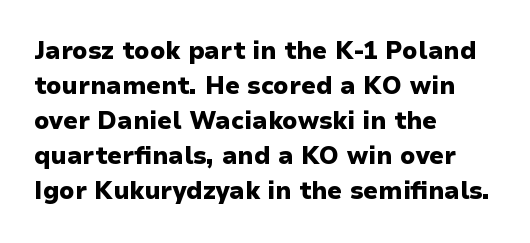
The image shows 24 px bold type, upright; set left-aligned, normal line spacing (1.46x), normal letter spacing, not underlined.
